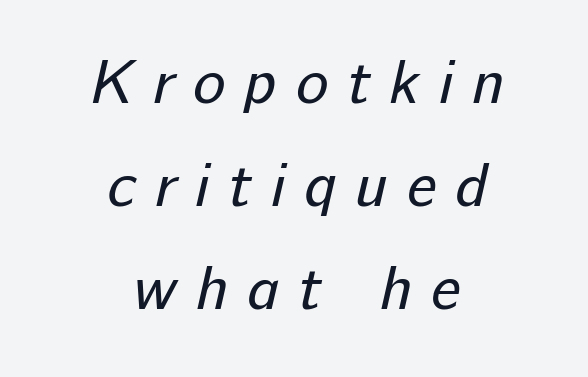
{"serif": "no", "bold": "no", "weight": "regular", "width": "normal", "stroke_contrast": "low", "x_height": "medium", "monospaced": "no", "underline": "no", "align": "center", "line_spacing": "normal", "line_spacing_ratio": 1.69, "letter_spacing": "wide", "letter_spacing_em": 0.31, "glyph_px": 61}
